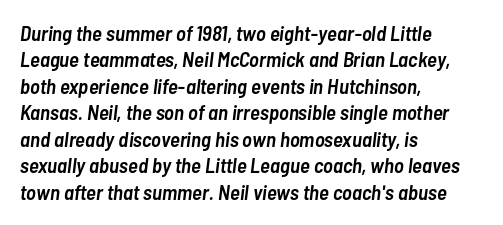
The image shows 21 px text type, italic (leaning right); set left-aligned, normal line spacing (1.26x), normal letter spacing, not underlined.
